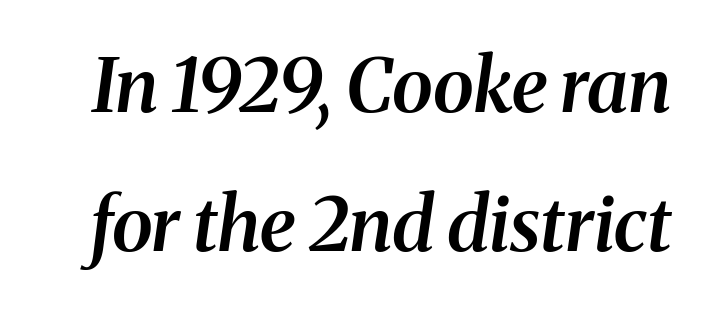
{"serif": "yes", "italic": "yes", "lean": "right", "slant_degrees": 8, "bold": "semi", "weight": "semibold", "width": "normal", "stroke_contrast": "medium", "x_height": "medium", "monospaced": "no", "underline": "no", "line_spacing_ratio": 1.86, "letter_spacing": "normal", "letter_spacing_em": 0.0, "glyph_px": 75}
